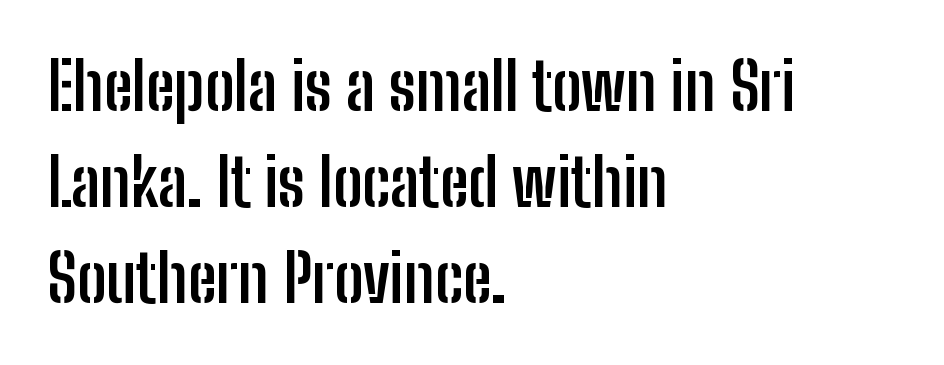
Q: Is the text bold? A: Yes.
Q: Is the text italic (slanted)? A: No, it is upright.
Q: Is the typeface a serif or a sans-serif typeface? A: Sans-serif.
Q: Is the text underlined? A: No.
Q: How is the paragraph aligned? A: Left-aligned.
Q: Is the spacing between letters normal or unusually wide? A: Normal.
Q: Is the spacing between lines tight, normal or loose? A: Normal.
Q: Width (condensed, normal, or wide)? A: Condensed.
Q: Stroke contrast? A: Low.
Q: x-height? A: Medium.
Q: Monospaced? A: No.
